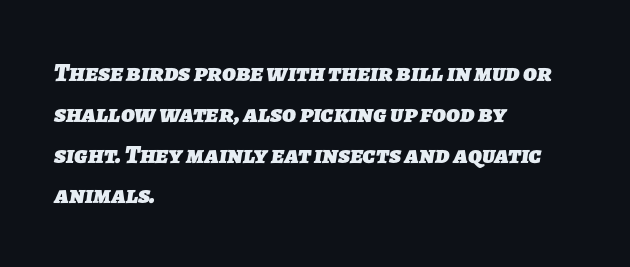
Plain, unruled lines of type. The passage shown has conventional tracking throughout. The paragraph has a hard left edge and a soft right edge. These lines sit exactly where default settings would place them. These lines carry a lot of weight — the face is fully bold.
